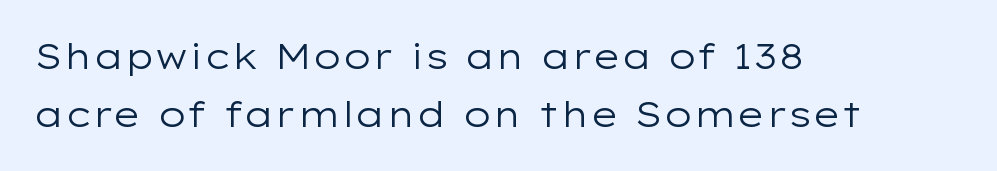
{"serif": "no", "italic": "no", "bold": "no", "weight": "regular", "width": "wide", "stroke_contrast": "low", "x_height": "medium", "monospaced": "no", "underline": "no", "align": "left", "line_spacing": "normal", "line_spacing_ratio": 1.66, "letter_spacing": "normal", "letter_spacing_em": 0.0, "glyph_px": 35}
